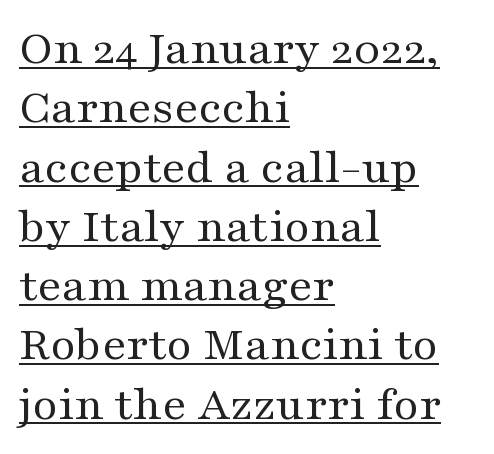
The image shows 49 px regular-weight, wide serif type, upright; set left-aligned, line spacing 1.21x, normal letter spacing, underlined; medium stroke contrast and a medium x-height.
